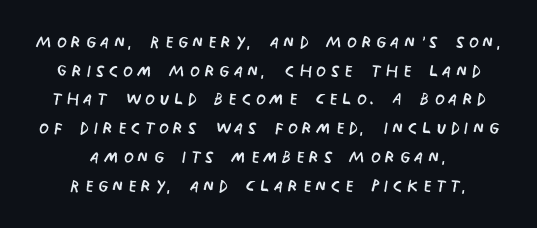
Q: Is the text bold? A: No.
Q: Is the text underlined? A: No.
Q: How is the paragraph aligned? A: Centered.
Q: Is the spacing between lines tight, normal or loose? A: Normal.
